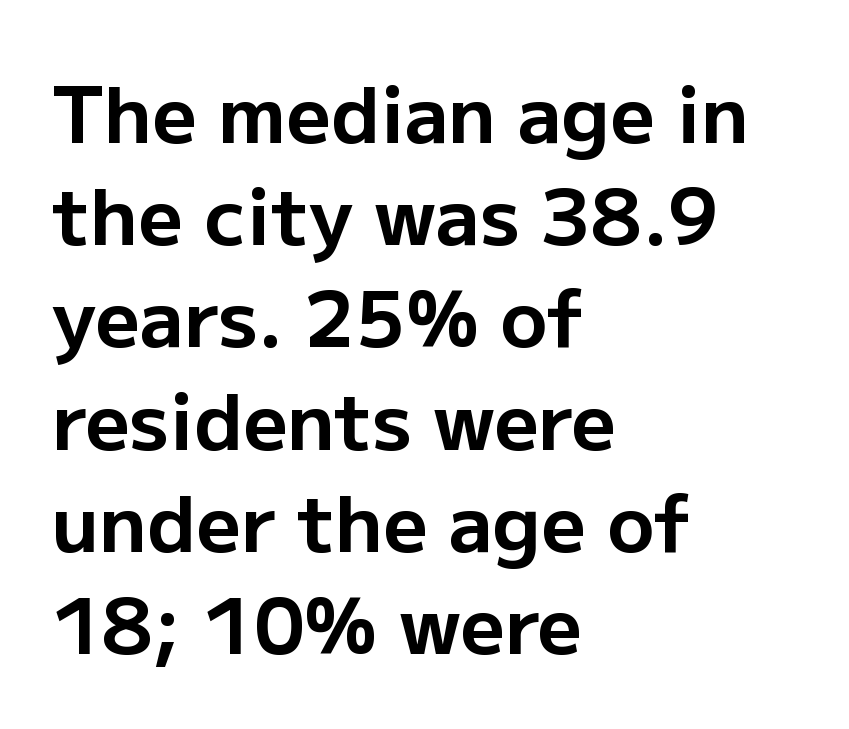
{"serif": "no", "italic": "no", "bold": "yes", "weight": "bold", "width": "normal", "stroke_contrast": "low", "x_height": "medium", "monospaced": "no", "underline": "no", "align": "left", "line_spacing": "normal", "line_spacing_ratio": 1.31, "letter_spacing": "normal", "letter_spacing_em": 0.0, "glyph_px": 78}
